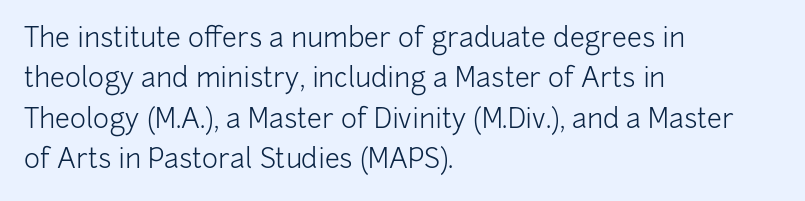
The passage shown stacks its lines at a standard gap. Students, note that the glyphs here touch the page at normal intervals. This reads as an unemphasized weight, regular at the heaviest. Typeset ragged right — the left edge is the straight one. No italicization has been applied; the sample stays upright.
